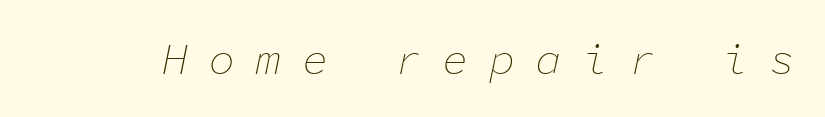
The image shows 44 px thin type, italic (leaning right), monospaced; set unusually wide letter spacing (+0.46 em), not underlined; low stroke contrast and a medium x-height.
